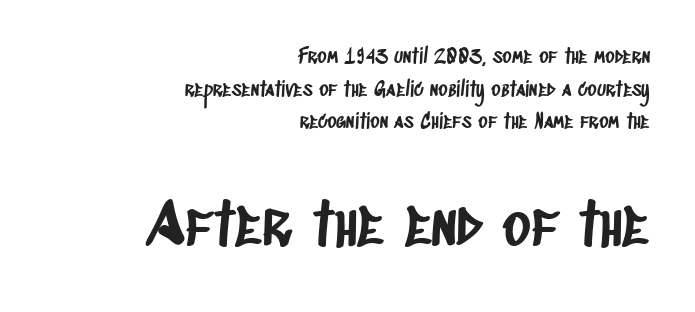
The image shows 60 px condensed sans-serif type; set right-aligned, normal line spacing (1.63x), normal letter spacing, not underlined; the second (bottom) block is 3.0x larger; low stroke contrast and a large x-height.
